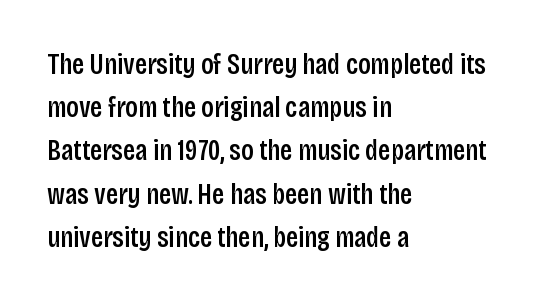
The letters carry no serifs — their stems end cleanly without finishing strokes. Students, note that the glyphs here touch the page at normal intervals. The face used here is proportionally spaced, like ordinary book or web type. Every stem runs plumb, perpendicular to the baseline. Regarding leading, the lines here are spaced in the standard way.
